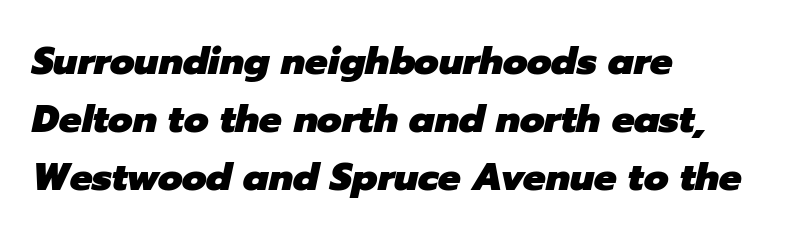
{"italic": "yes", "lean": "right", "slant_degrees": 12, "bold": "yes", "weight": "heavy", "width": "normal", "stroke_contrast": "low", "x_height": "medium", "monospaced": "no", "underline": "no", "align": "left", "line_spacing": "normal", "line_spacing_ratio": 1.52, "letter_spacing": "normal", "letter_spacing_em": 0.0, "glyph_px": 38}
